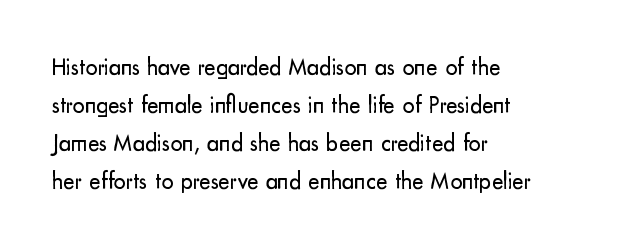
The image shows 24 px text type, upright; set left-aligned, normal line spacing (1.59x), normal letter spacing, not underlined.
